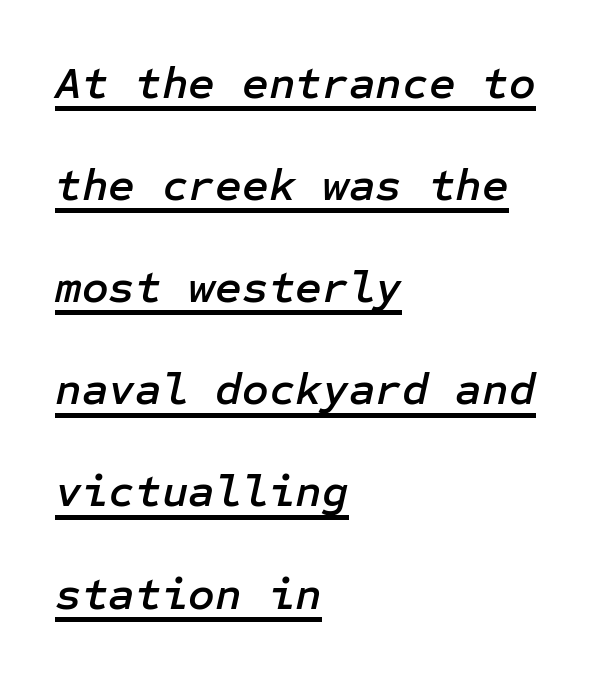
{"italic": "yes", "lean": "right", "slant_degrees": 12, "width": "normal", "stroke_contrast": "low", "x_height": "medium", "underline": "yes", "align": "left", "line_spacing": "loose", "line_spacing_ratio": 2.22, "letter_spacing": "normal", "letter_spacing_em": 0.0, "glyph_px": 46}
